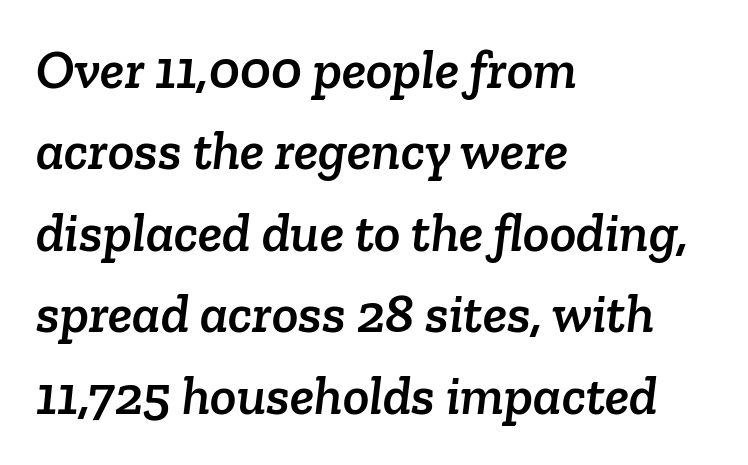
The image shows 55 px serif type; set left-aligned, normal line spacing (1.48x), normal letter spacing, not underlined; low stroke contrast and a medium x-height.
